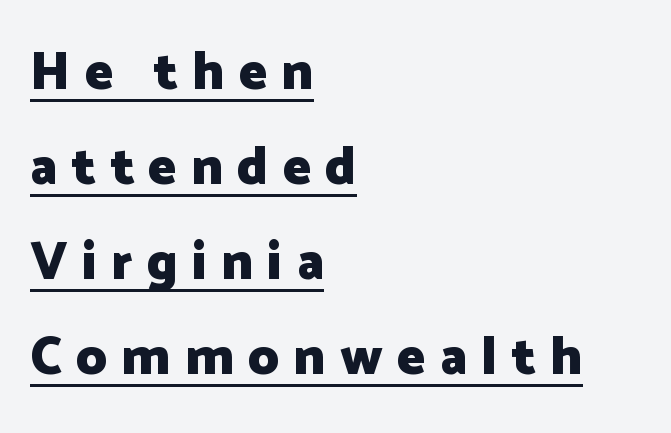
Q: Is the text bold? A: Yes.
Q: Is the text italic (slanted)? A: No, it is upright.
Q: Is the typeface a serif or a sans-serif typeface? A: Sans-serif.
Q: Is the text underlined? A: Yes.
Q: How is the paragraph aligned? A: Left-aligned.
Q: Is the spacing between letters normal or unusually wide? A: Unusually wide.
Q: Width (condensed, normal, or wide)? A: Normal.
Q: Stroke contrast? A: Low.
Q: x-height? A: Medium.
Q: Monospaced? A: No.
